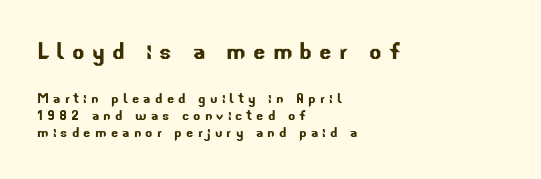
The image shows 29 px sans-serif type; set left-aligned, tight line spacing (1.02x), unusually wide letter spacing (+0.24 em), not underlined; the first (top) block is 1.71x larger; low stroke contrast and a small x-height.
